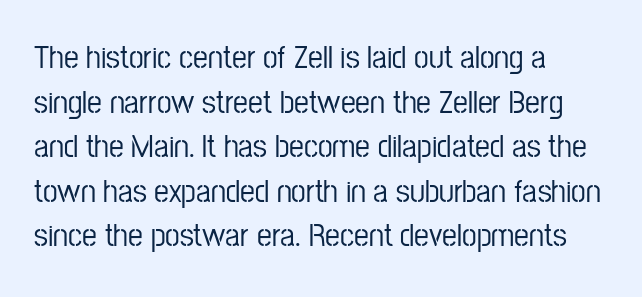
{"serif": "no", "italic": "no", "width": "condensed", "stroke_contrast": "low", "x_height": "medium", "monospaced": "no", "underline": "no", "align": "left", "line_spacing": "normal", "line_spacing_ratio": 1.35, "letter_spacing": "normal", "letter_spacing_em": 0.0, "glyph_px": 33}
